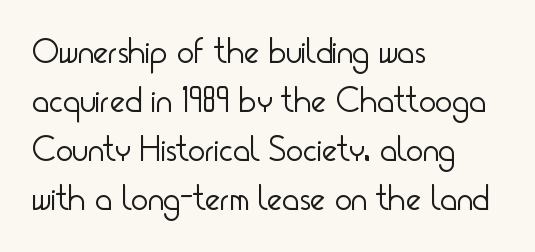
{"serif": "no", "italic": "no", "bold": "no", "weight": "light", "width": "condensed", "stroke_contrast": "low", "x_height": "small", "monospaced": "no", "underline": "no", "align": "left", "line_spacing": "normal", "line_spacing_ratio": 1.36, "letter_spacing": "normal", "letter_spacing_em": 0.0, "glyph_px": 36}
